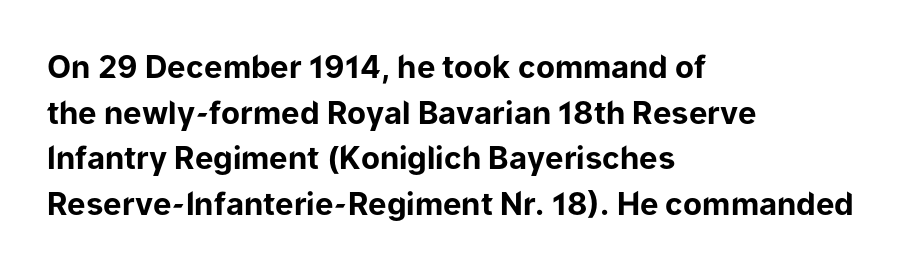
The font family rendered here belongs to the sans-serif group. The tracking reads as untouched default to a designer's eye. The specimen reads as upright at a glance. A normal amount of white space separates one row of letters from the next. The baseline area is clear. The lines are quadded left.
